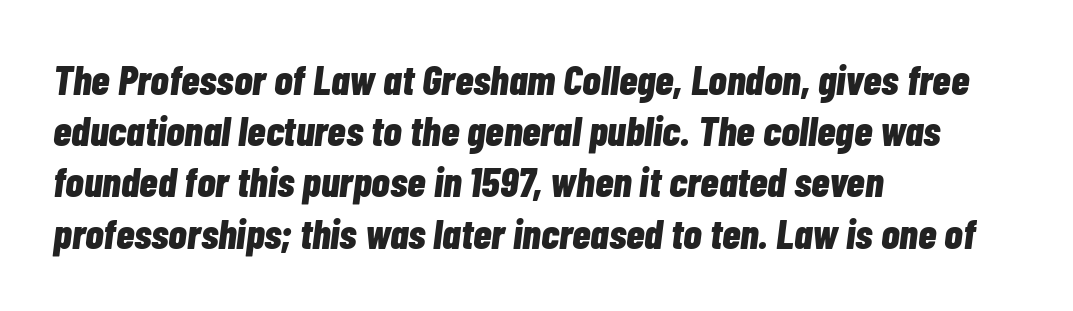
Q: Is the text bold? A: Yes.
Q: Is the text italic (slanted)? A: Yes, it leans right by about 7 degrees.
Q: Is the text underlined? A: No.
Q: How is the paragraph aligned? A: Left-aligned.
Q: Is the spacing between letters normal or unusually wide? A: Normal.
Q: Width (condensed, normal, or wide)? A: Condensed.
Q: Stroke contrast? A: Low.
Q: x-height? A: Medium.
Q: Monospaced? A: No.
